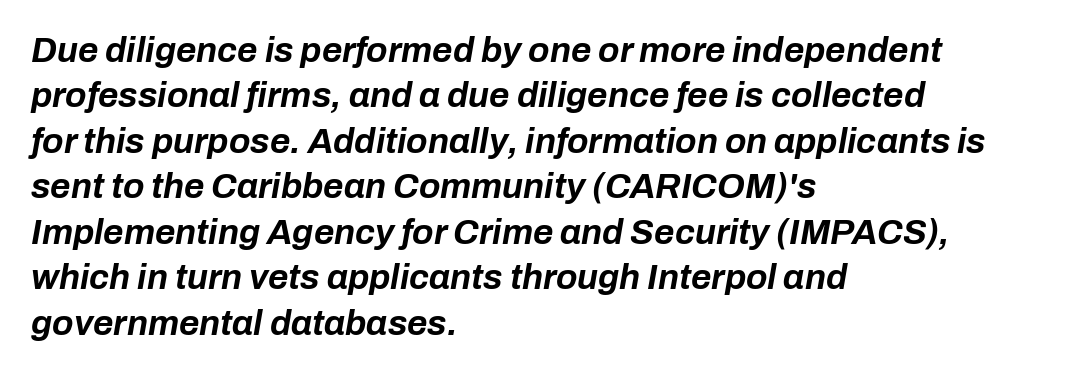
Q: Is the text bold? A: Yes.
Q: Is the text italic (slanted)? A: Yes, it leans right by about 10 degrees.
Q: Is the text underlined? A: No.
Q: How is the paragraph aligned? A: Left-aligned.
Q: Is the spacing between letters normal or unusually wide? A: Normal.
Q: Is the spacing between lines tight, normal or loose? A: Normal.
Q: Width (condensed, normal, or wide)? A: Normal.
Q: Stroke contrast? A: Low.
Q: x-height? A: Medium.
Q: Monospaced? A: No.
